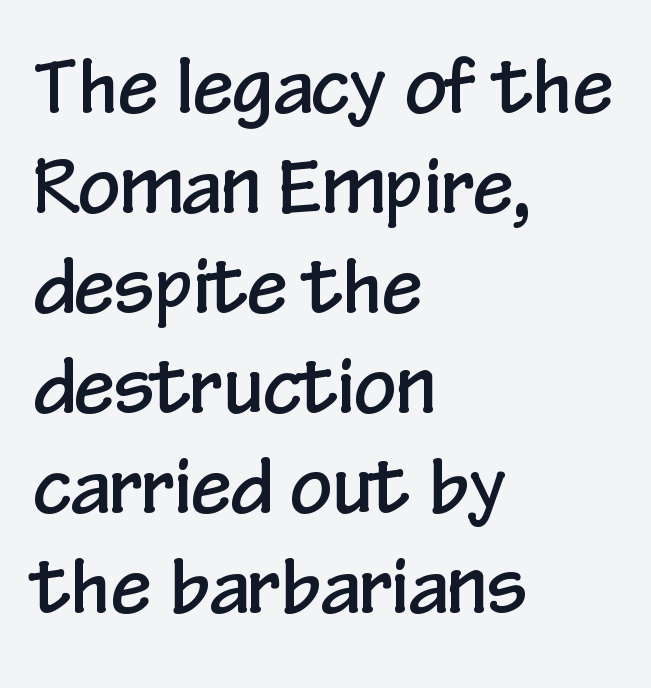
Q: Is the text italic (slanted)? A: No, it is upright.
Q: Is the typeface a serif or a sans-serif typeface? A: Sans-serif.
Q: Is the text underlined? A: No.
Q: How is the paragraph aligned? A: Left-aligned.
Q: Is the spacing between letters normal or unusually wide? A: Normal.
Q: Is the spacing between lines tight, normal or loose? A: Normal.
Q: Width (condensed, normal, or wide)? A: Condensed.
Q: Stroke contrast? A: Low.
Q: x-height? A: Medium.
Q: Monospaced? A: No.
